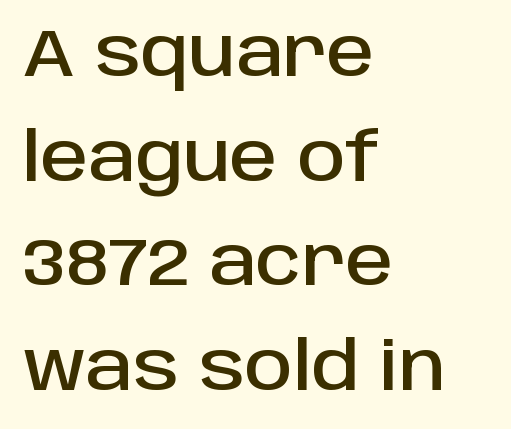
The image shows 67 px sans-serif type, upright; set left-aligned, normal line spacing (1.56x), normal letter spacing, not underlined; low stroke contrast and a large x-height.
